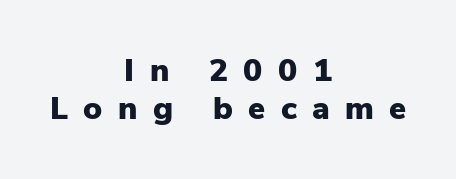
Typeset on center — no edge is straight. Here the designer chose a conventional face with non-uniform glyph widths. On the weight axis this lands at bold, roughly 700. Unlike a traditional serif, this face leaves its strokes unadorned. The lettering stays uniformly vertical, giving the passage a roman look. Students, note that the glyphs here are deliberately spaced far apart.
